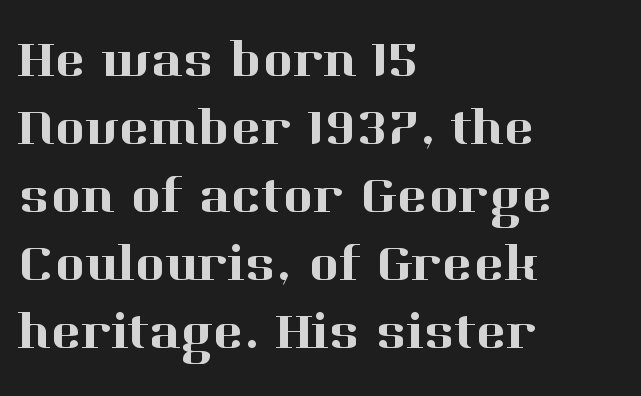
The image shows 52 px serif type, upright; set left-aligned, normal line spacing (1.31x), normal letter spacing, not underlined; high stroke contrast and a medium x-height.
